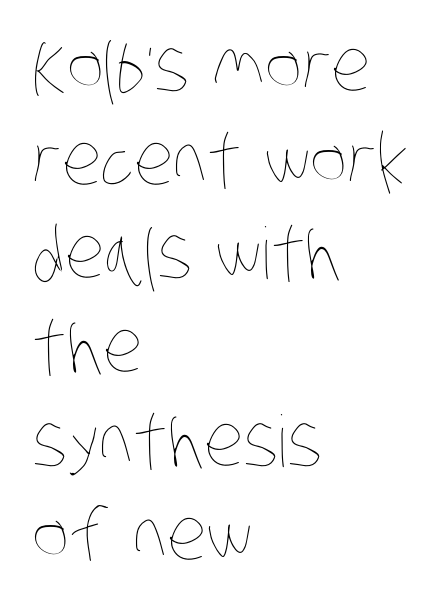
Q: Is the text bold? A: No.
Q: Is the text underlined? A: No.
Q: How is the paragraph aligned? A: Left-aligned.
Q: Is the spacing between letters normal or unusually wide? A: Normal.
Q: Is the spacing between lines tight, normal or loose? A: Normal.
Q: Width (condensed, normal, or wide)? A: Condensed.
Q: Stroke contrast? A: Low.
Q: x-height? A: Large.
Q: Monospaced? A: No.
